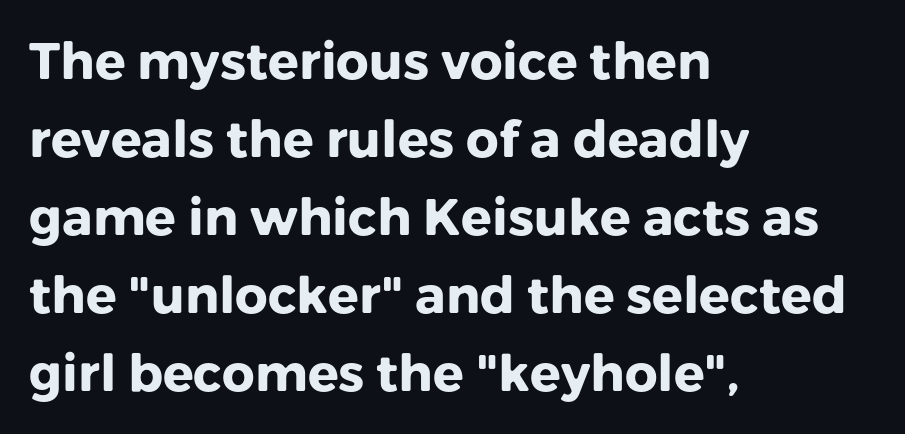
Posture: upright roman. Caption: bold face, heavy strokes. The letters advance in unequal steps, a hallmark of proportional type. Interline gaps are of average width in this sample. Descender tails drop into unmarked territory.
